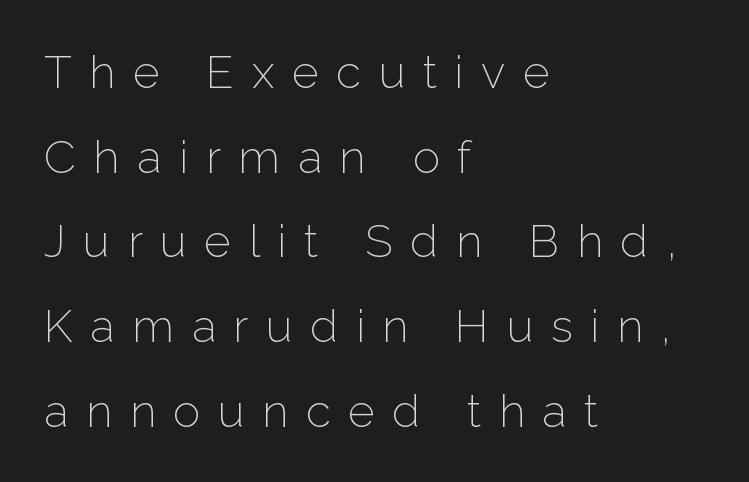
The image shows 46 px light sans-serif type, upright; set left-aligned, line spacing 1.84x, unusually wide letter spacing (+0.38 em), not underlined; low stroke contrast and a medium x-height.
